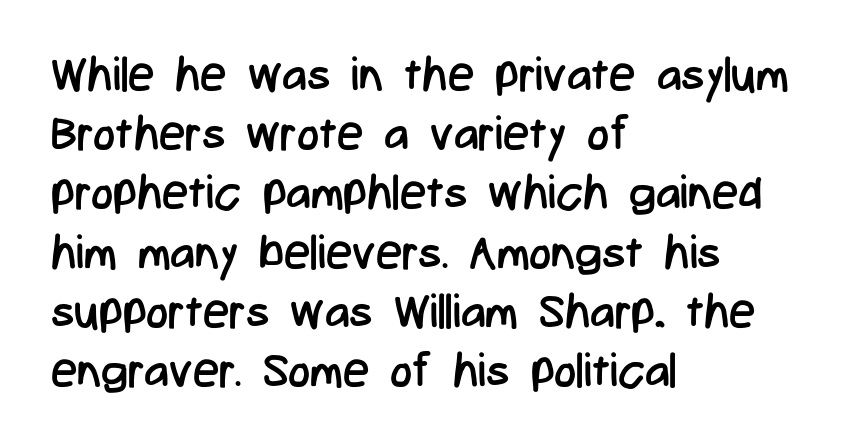
{"serif": "no", "italic": "no", "bold": "no", "weight": "regular", "width": "condensed", "stroke_contrast": "low", "x_height": "medium", "monospaced": "no", "underline": "no", "align": "left", "line_spacing": "normal", "line_spacing_ratio": 1.26, "letter_spacing": "normal", "letter_spacing_em": 0.0, "glyph_px": 47}
